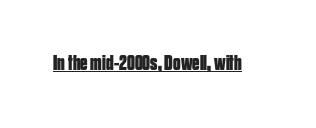
Q: Is the text bold? A: Yes.
Q: Is the text italic (slanted)? A: No, it is upright.
Q: Is the text underlined? A: Yes.
Q: Is the spacing between letters normal or unusually wide? A: Normal.
